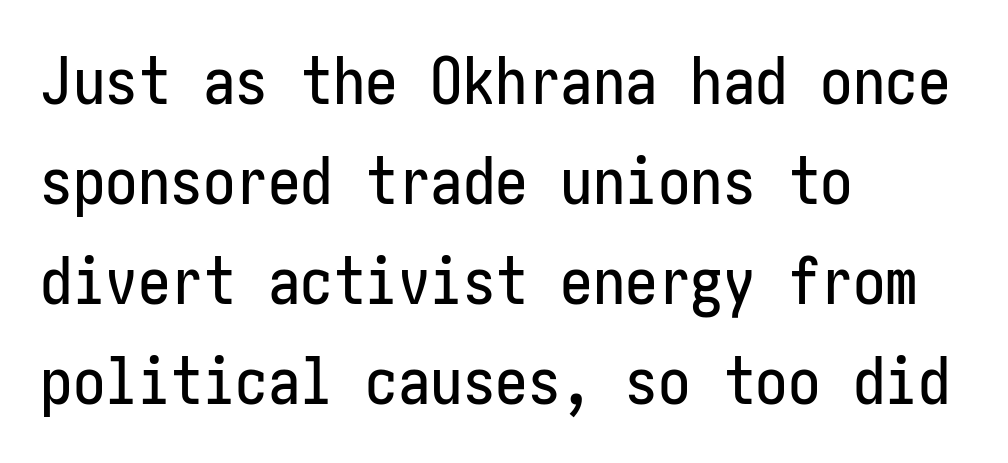
{"serif": "no", "italic": "no", "width": "condensed", "stroke_contrast": "low", "x_height": "medium", "underline": "no", "align": "left", "line_spacing": "normal", "line_spacing_ratio": 1.54, "letter_spacing": "normal", "letter_spacing_em": 0.0, "glyph_px": 65}
